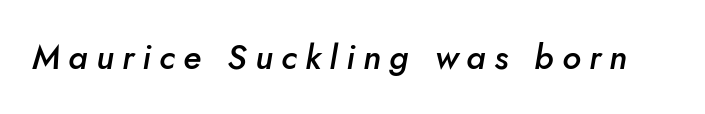
This sample has the flowing, uneven cadence of proportional lettering. A bare baseline throughout the passage. The glyphs look as if they've been sheared to an angle. A fair bit of extra ink — the face is semibold, not bold. You could only call the tracking loose — the letters float apart.
